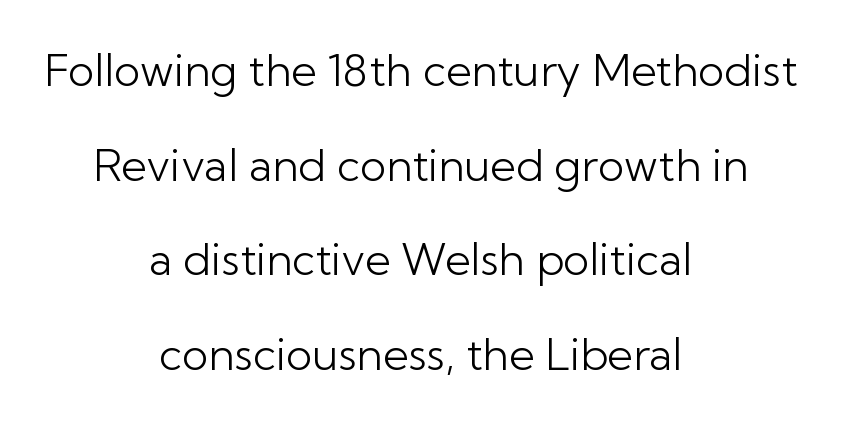
The image shows 44 px light sans-serif type, upright; set centered, loose line spacing (2.15x), normal letter spacing, not underlined; low stroke contrast and a medium x-height.
